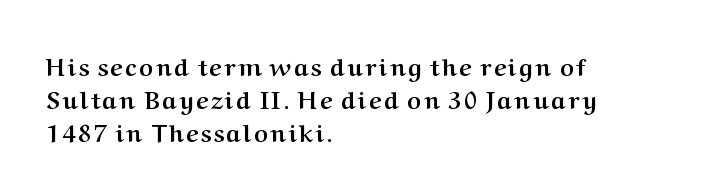
{"italic": "no", "bold": "yes", "underline": "no", "align": "left", "line_spacing": "normal", "line_spacing_ratio": 1.38, "glyph_px": 24}
